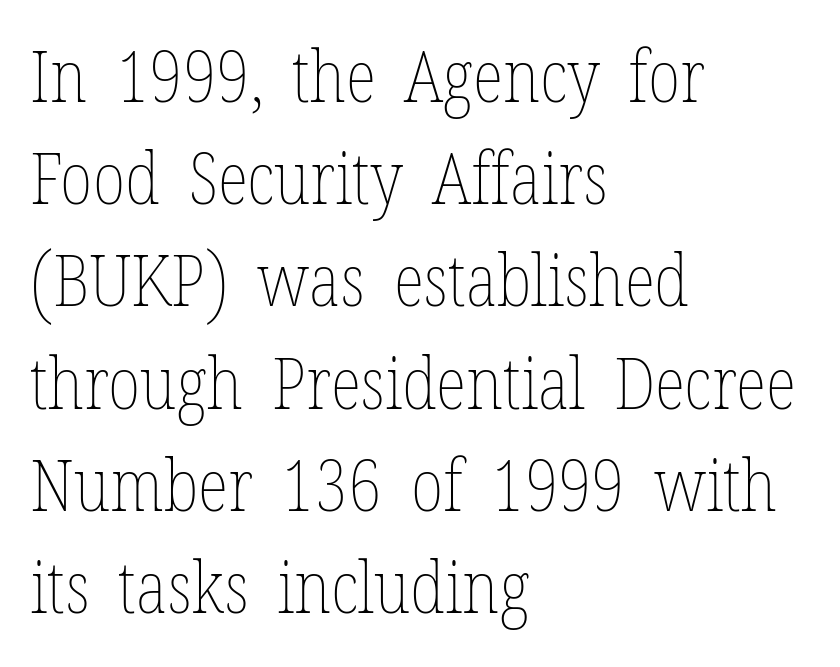
Q: Is the text bold? A: No.
Q: Is the text italic (slanted)? A: No, it is upright.
Q: Is the text underlined? A: No.
Q: How is the paragraph aligned? A: Left-aligned.
Q: Is the spacing between letters normal or unusually wide? A: Normal.
Q: Is the spacing between lines tight, normal or loose? A: Normal.
Q: Width (condensed, normal, or wide)? A: Condensed.
Q: Stroke contrast? A: Low.
Q: x-height? A: Medium.
Q: Monospaced? A: No.
